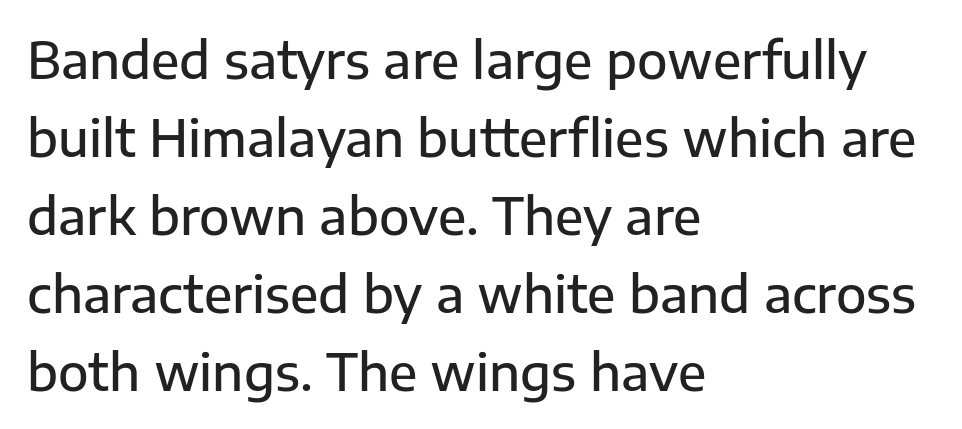
The leading is moderate, giving the passage an even texture. The rendering keeps characters at their native spacing. The rendering shows plain stroke endings on the letterforms — a sans-serif design. Bare-footed words on every line.
